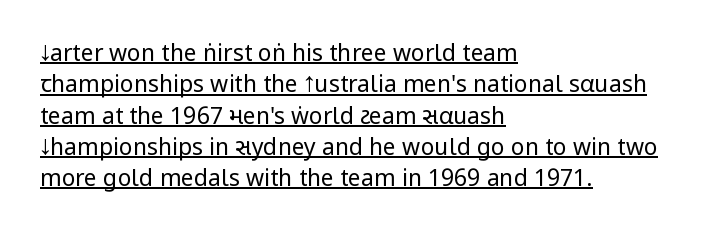
The image shows 23 px text type, upright; set left-aligned, normal line spacing (1.36x), normal letter spacing, underlined.
